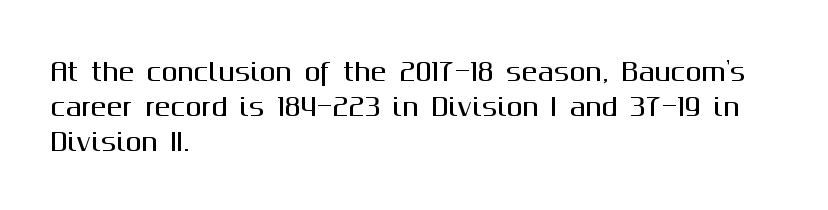
Q: Is the text italic (slanted)? A: No, it is upright.
Q: Is the text underlined? A: No.
Q: How is the paragraph aligned? A: Left-aligned.
Q: Is the spacing between letters normal or unusually wide? A: Normal.
Q: Is the spacing between lines tight, normal or loose? A: Normal.
